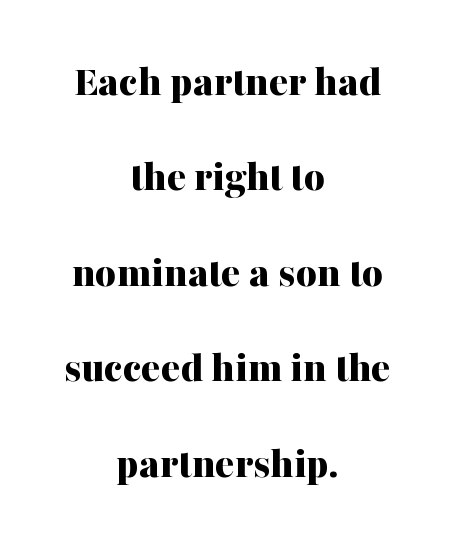
One-word summary of the alignment: center. The passage shown is not underscored anywhere. The face used here is seriffed, in the tradition of book romans. Compared with typical body copy, the letter spacing here is the same. The lettering stays uniformly vertical, giving the passage a roman look. The letters are bold, with thick, heavy strokes.
